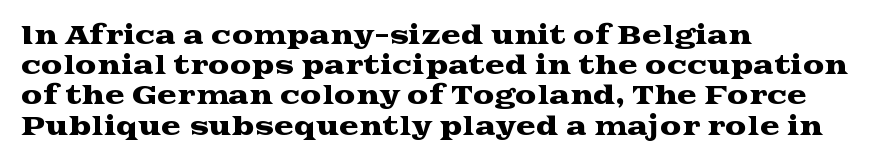
The image shows 24 px text type, upright; set left-aligned, normal line spacing (1.26x), normal letter spacing, not underlined.
